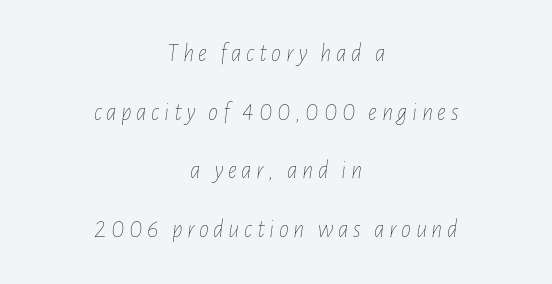
{"italic": "yes", "lean": "right", "slant_degrees": 7, "bold": "no", "underline": "no", "align": "center", "line_spacing": "loose", "line_spacing_ratio": 2.35, "glyph_px": 25}
